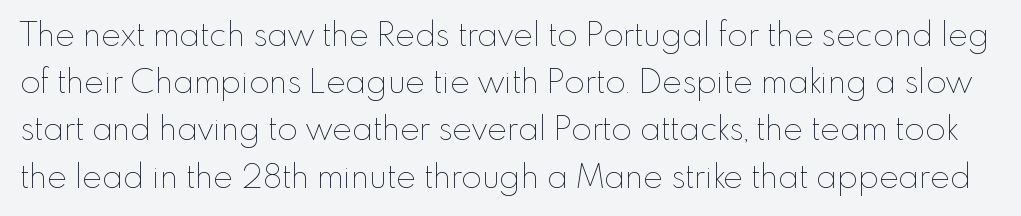
Q: Is the text bold? A: No.
Q: Is the text italic (slanted)? A: No, it is upright.
Q: Is the text underlined? A: No.
Q: Is the spacing between letters normal or unusually wide? A: Normal.
Q: Is the spacing between lines tight, normal or loose? A: Normal.
Q: Width (condensed, normal, or wide)? A: Normal.
Q: Stroke contrast? A: Low.
Q: x-height? A: Small.
Q: Monospaced? A: No.
